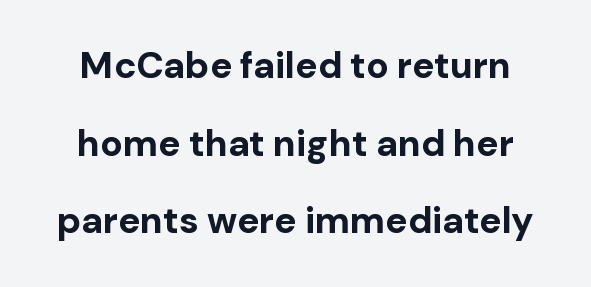
Ascenders rise straight up at ninety degrees. Set as a true bold cut, around the 700 mark. Decoration check: the copy has no underline. Glyph-to-glyph distance matches everyday printed text. The text was rendered using a sans face with plain stroke endings.
